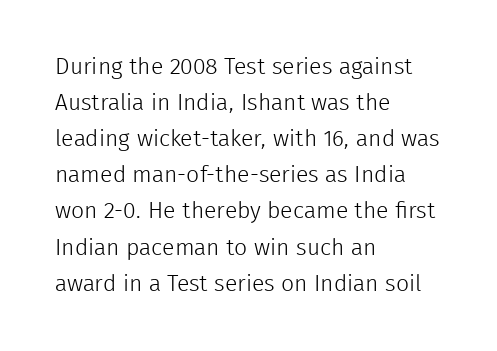
Nothing unusual about the tracking: characters are spaced as the font intends. The typesetter chose a ragged-right arrangement here. Vertical strokes here are truly vertical. In terms of leading, this rendering sits right in the middle.
